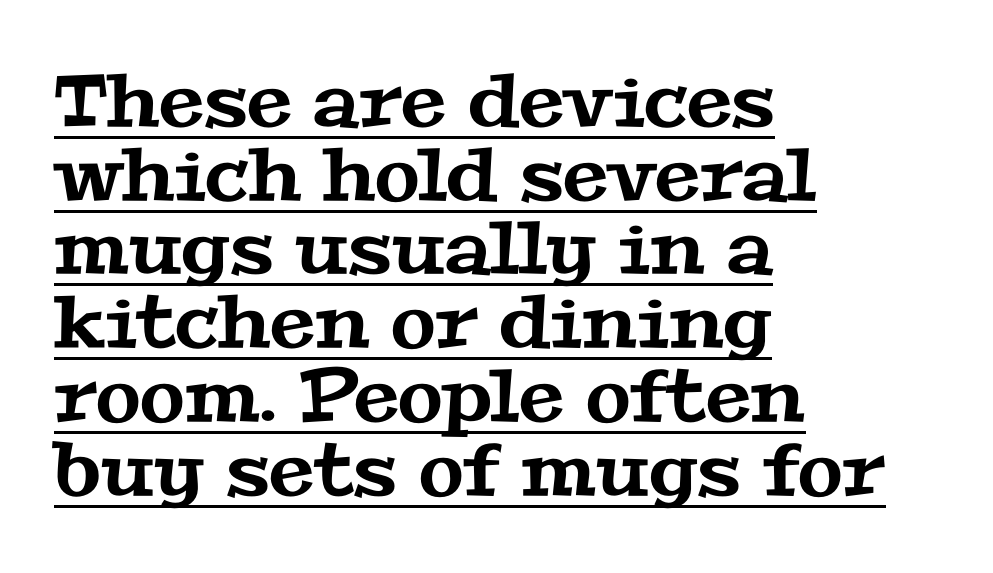
{"serif": "yes", "width": "wide", "stroke_contrast": "medium", "x_height": "medium", "monospaced": "no", "underline": "yes", "align": "left", "line_spacing": "tight", "line_spacing_ratio": 1.01, "letter_spacing": "normal", "letter_spacing_em": 0.0, "glyph_px": 73}
